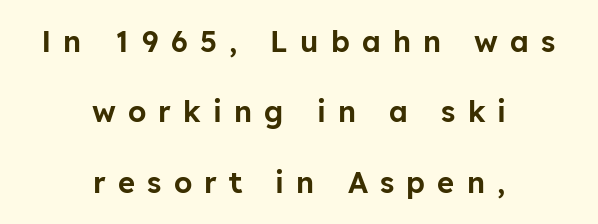
Unlike italic type, these characters show no tilt at all. Leading: increased. Short and long lines alike share a common midpoint. In terms of letterspacing, this is a distinctly airy, spread setting. This is sans-serif lettering, the kind often seen on screens and signage. The strip under each line holds only bare page.
